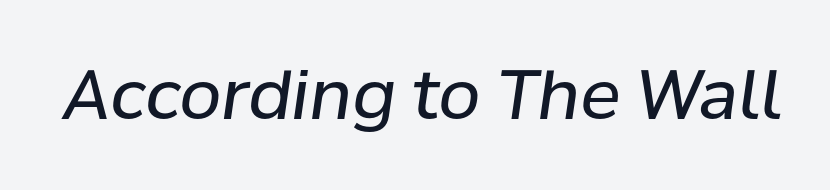
{"italic": "yes", "lean": "right", "slant_degrees": 8, "bold": "no", "weight": "regular", "width": "normal", "stroke_contrast": "low", "x_height": "medium", "monospaced": "no", "underline": "no", "letter_spacing": "normal", "letter_spacing_em": 0.0, "glyph_px": 68}
